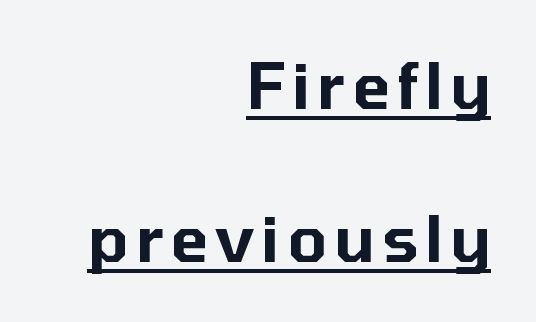
The image shows 63 px sans-serif type, upright; set right-aligned, loose line spacing (2.43x), underlined; low stroke contrast and a medium x-height.
